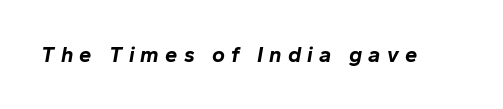
Lines of text with bare space underneath. Loose tracking; the words dissolve into strings of separated letters. Weight check: bold — yes, fully. Designer's note — italics engaged.
